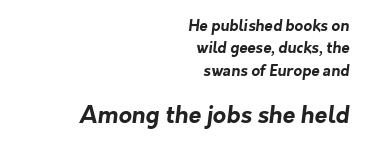
Look at the tracking — it's just the regular setting, nothing added. Rows of type keep a routine distance in the vertical direction. In this sample the second text group is rendered at the bigger scale. This sample is right-justified, so line beginnings fall wherever the words allow. Check under the words: just untouched page.
